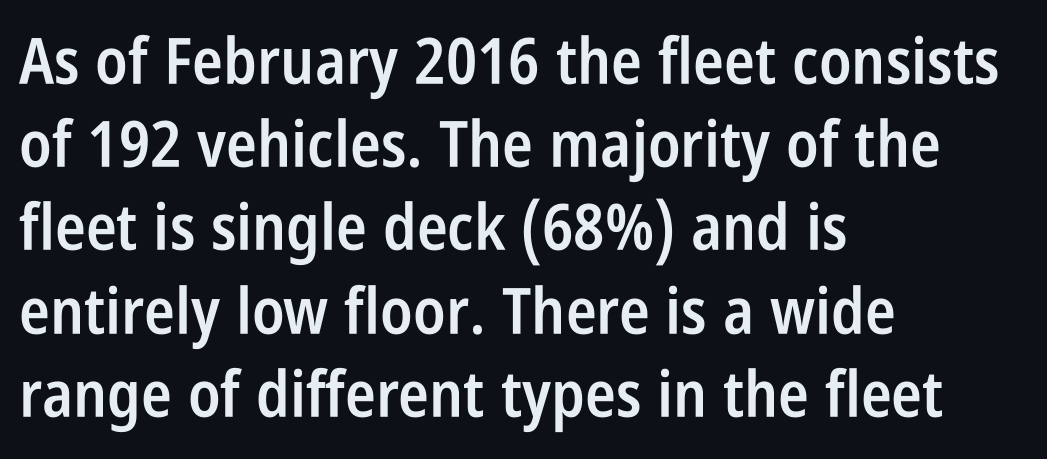
{"serif": "no", "italic": "no", "bold": "semi", "weight": "semibold", "width": "condensed", "stroke_contrast": "low", "x_height": "large", "monospaced": "no", "underline": "no", "align": "left", "line_spacing": "normal", "line_spacing_ratio": 1.3, "letter_spacing": "normal", "letter_spacing_em": 0.0, "glyph_px": 64}
